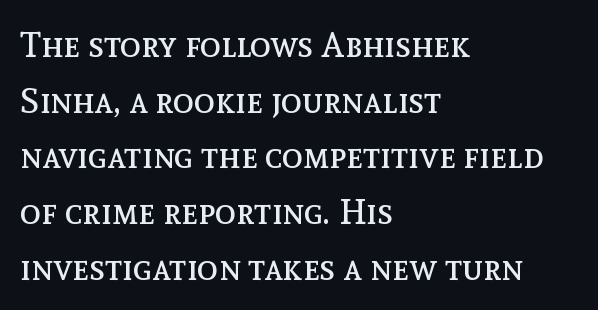
Letters rest on an invisible, unmarked baseline. Ascenders rise straight up at ninety degrees. Stems and bowls with no extra thickness — not bold. Notice how the passage keeps a crisp vertical edge on the left only. These lines are rendered in a variable-pitch font. Leading matches the norm, producing a regular column.
